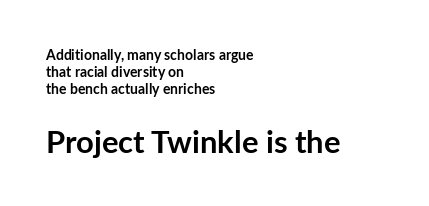
Stroke terminals: plain, sans-serif. Style check: upright. Each row of text sits above clean, open space. Short note: letters normally spaced.
